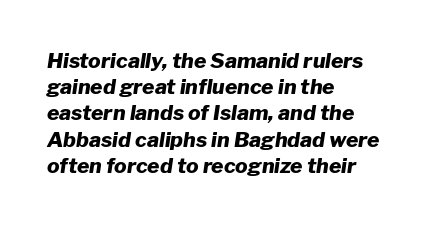
Q: Is the text bold? A: Yes.
Q: Is the text italic (slanted)? A: Yes, it leans right by about 8 degrees.
Q: Is the text underlined? A: No.
Q: How is the paragraph aligned? A: Left-aligned.
Q: Is the spacing between letters normal or unusually wide? A: Normal.
Q: Is the spacing between lines tight, normal or loose? A: Normal.
